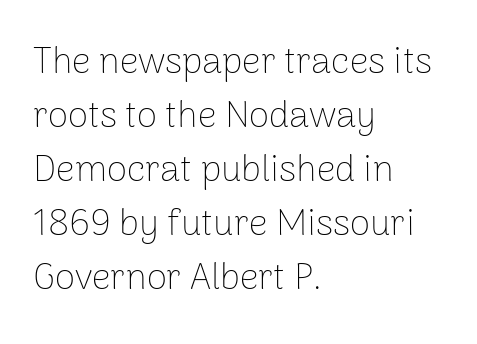
Q: Is the text bold? A: No.
Q: Is the text italic (slanted)? A: No, it is upright.
Q: Is the typeface a serif or a sans-serif typeface? A: Sans-serif.
Q: Is the text underlined? A: No.
Q: How is the paragraph aligned? A: Left-aligned.
Q: Is the spacing between letters normal or unusually wide? A: Normal.
Q: Is the spacing between lines tight, normal or loose? A: Normal.
Q: Width (condensed, normal, or wide)? A: Normal.
Q: Stroke contrast? A: Low.
Q: x-height? A: Medium.
Q: Monospaced? A: No.
